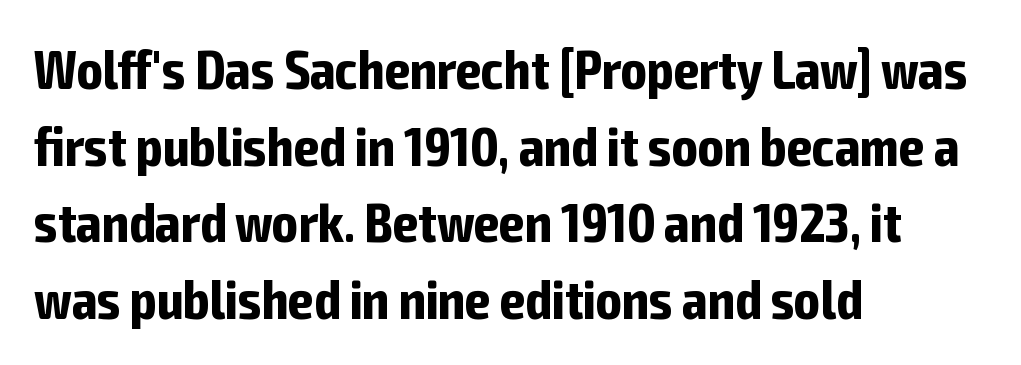
Q: Is the text bold? A: Yes.
Q: Is the text italic (slanted)? A: No, it is upright.
Q: Is the typeface a serif or a sans-serif typeface? A: Sans-serif.
Q: Is the text underlined? A: No.
Q: How is the paragraph aligned? A: Left-aligned.
Q: Is the spacing between letters normal or unusually wide? A: Normal.
Q: Is the spacing between lines tight, normal or loose? A: Normal.
Q: Width (condensed, normal, or wide)? A: Condensed.
Q: Stroke contrast? A: Low.
Q: x-height? A: Medium.
Q: Monospaced? A: No.
